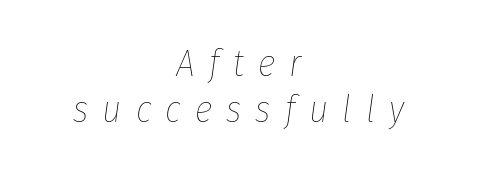
{"italic": "yes", "lean": "right", "slant_degrees": 8, "bold": "no", "weight": "thin", "width": "condensed", "stroke_contrast": "low", "x_height": "medium", "monospaced": "no", "underline": "no", "align": "center", "line_spacing_ratio": 1.24, "letter_spacing": "wide", "letter_spacing_em": 0.38, "glyph_px": 37}
